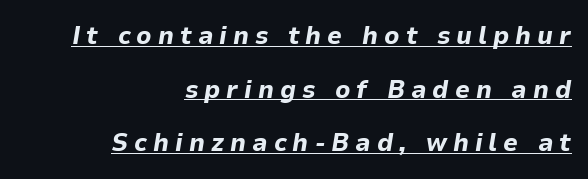
{"italic": "yes", "lean": "right", "slant_degrees": 9, "bold": "yes", "underline": "yes", "align": "right", "line_spacing": "loose", "line_spacing_ratio": 2.06, "letter_spacing": "wide", "letter_spacing_em": 0.23, "glyph_px": 26}
